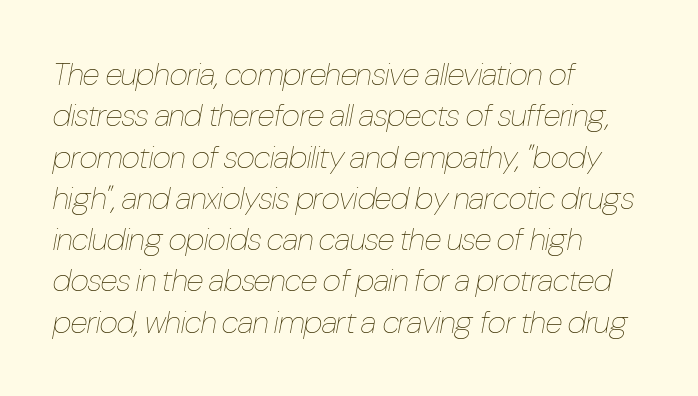
{"italic": "yes", "lean": "right", "slant_degrees": 10, "bold": "no", "weight": "thin", "width": "condensed", "stroke_contrast": "low", "x_height": "medium", "monospaced": "no", "underline": "no", "align": "left", "line_spacing": "normal", "line_spacing_ratio": 1.29, "letter_spacing": "normal", "letter_spacing_em": 0.0, "glyph_px": 32}
